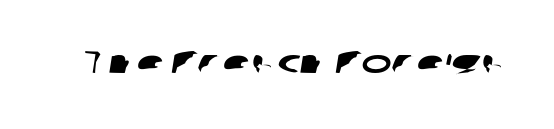
The image shows 32 px wide sans-serif type; set normal letter spacing, not underlined; low stroke contrast and a medium x-height.
